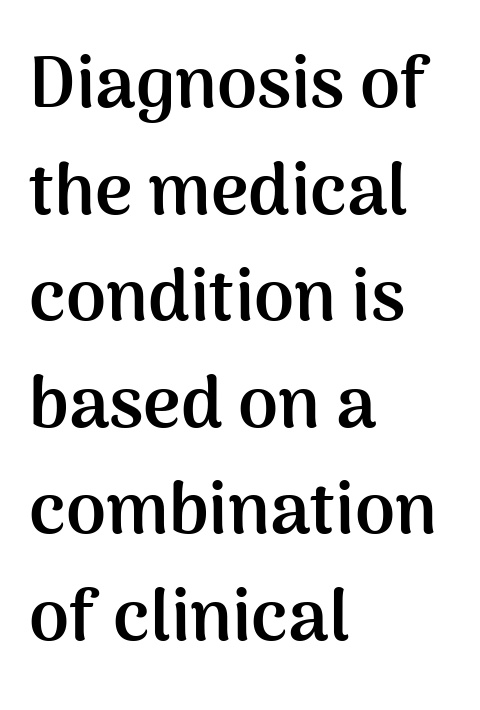
Notice how the passage keeps a crisp vertical edge on the left only. No extra tracking has been applied to these lines. Observe the absence of serifs on each vertical stroke in this sample. Compared with typical paragraphs, the rows here are spaced about the same.
